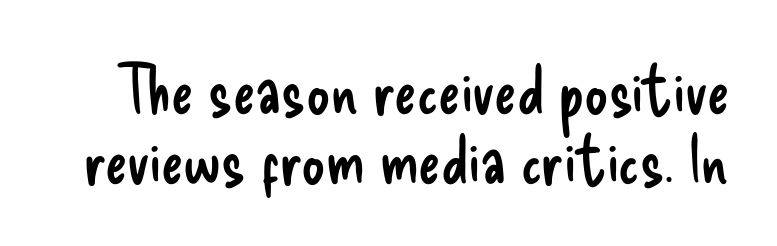
Nothing unusual about the tracking: characters are spaced as the font intends. The glyphs are unaccompanied by any horizontal stroke below them. Tall strokes in this sample are plumb rather than angled. No chunkiness to these letters — they're not bold. The face used here is proportionally spaced, like ordinary book or web type. The line-height multiplier appears low, near solid setting.
